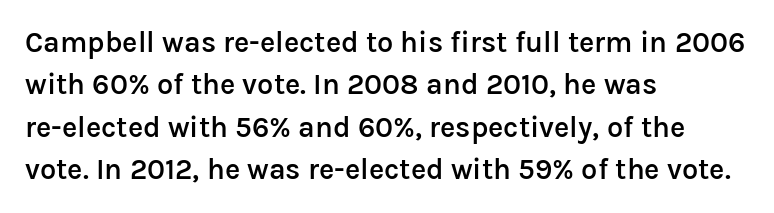
The image shows 29 px semibold sans-serif type, upright; set left-aligned, normal line spacing (1.46x), normal letter spacing, not underlined; low stroke contrast and a medium x-height.
